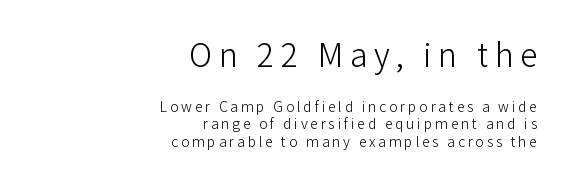
Q: Is the text bold? A: No.
Q: Is the text italic (slanted)? A: No, it is upright.
Q: Is the typeface a serif or a sans-serif typeface? A: Sans-serif.
Q: Is the text underlined? A: No.
Q: How is the paragraph aligned? A: Right-aligned.
Q: Is the spacing between letters normal or unusually wide? A: Unusually wide.
Q: Is the spacing between lines tight, normal or loose? A: Normal.
Q: Which block of text is set in a larger size, the first (top) or the second (bottom)? A: The first (top) one.
Q: Width (condensed, normal, or wide)? A: Normal.
Q: Stroke contrast? A: Low.
Q: x-height? A: Medium.
Q: Monospaced? A: No.
